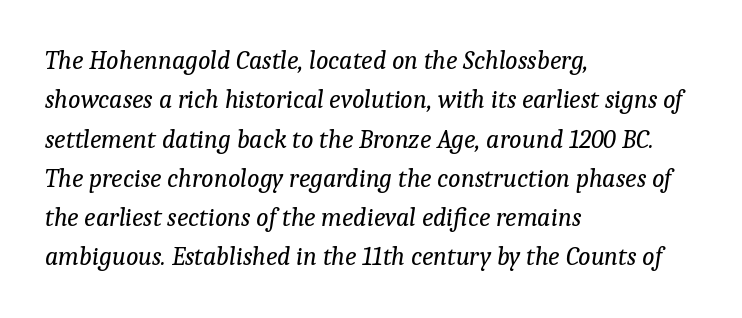
This is oblique type, the kind used for emphasis or titles. The lines are quadded left. A typesetter would call this leading conventional body-copy spacing. The zone under the glyphs is completely vacant. Caption: face not bold, strokes unweighted. No extra tracking has been applied to these lines.
